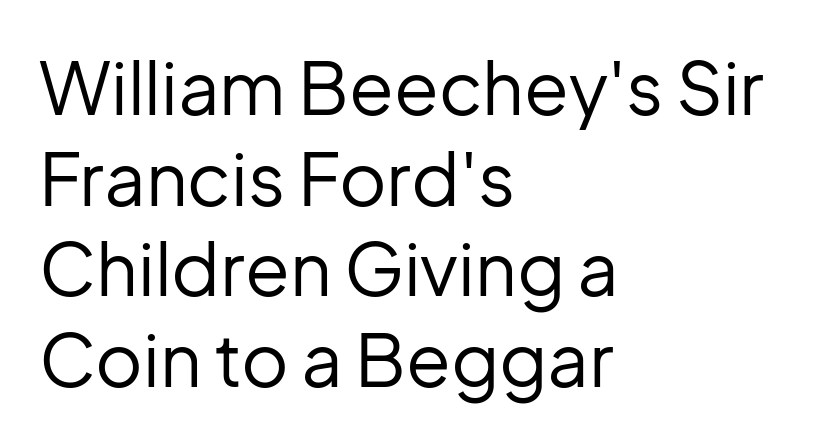
{"serif": "no", "italic": "no", "bold": "no", "weight": "regular", "width": "normal", "stroke_contrast": "low", "x_height": "medium", "monospaced": "no", "underline": "no", "align": "left", "line_spacing_ratio": 1.24, "letter_spacing": "normal", "letter_spacing_em": 0.0, "glyph_px": 73}
